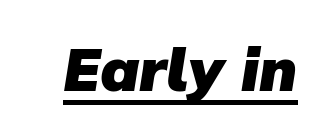
The lettering is marked with a stroke running underneath it. Note: no serifs on the glyphs. Proportional: the letters do not fall into vertical columns. The glyphs have the mass of a bold cut. You could call the tracking neutral — neither tight nor loose.
